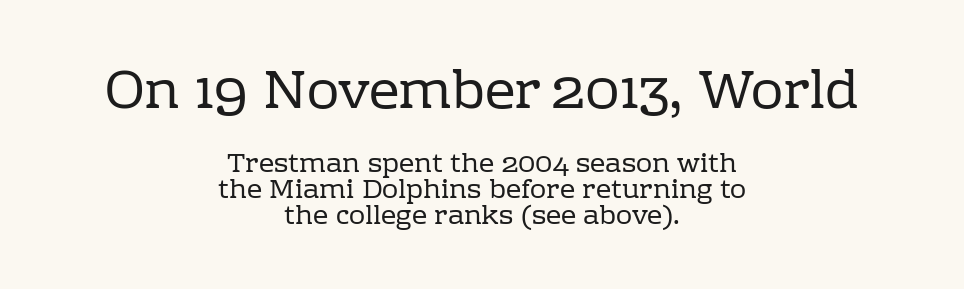
The image shows 54 px regular-weight serif type, upright; set centered, tight line spacing (0.95x), normal letter spacing, not underlined; the first (top) block is 2.0x larger; low stroke contrast and a medium x-height.
